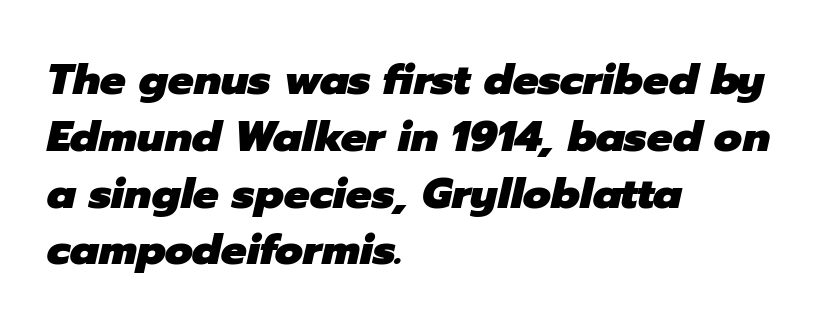
The image shows 43 px heavy type, italic (leaning right); set left-aligned, normal line spacing (1.32x), normal letter spacing, not underlined; low stroke contrast and a medium x-height.
